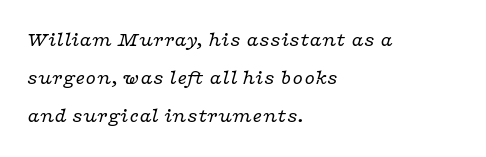
If you drew a ruler down the left edge, every line would touch it. The text carries the slant typical of an italic or oblique font. Quick note: underline off. The letterforms sit at book weight or below. Between one letter and the next there's only the usual sliver of space.
